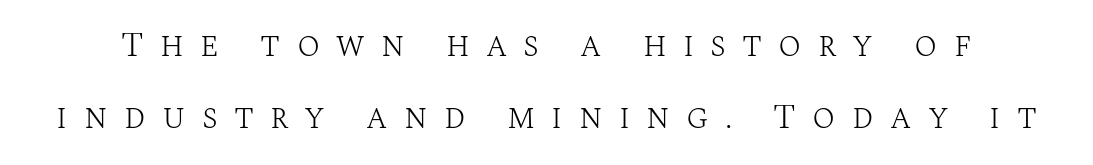
{"serif": "yes", "italic": "no", "bold": "no", "weight": "light", "width": "normal", "stroke_contrast": "medium", "x_height": "large", "monospaced": "no", "underline": "no", "line_spacing": "loose", "line_spacing_ratio": 2.13, "letter_spacing": "wide", "letter_spacing_em": 0.48, "glyph_px": 34}
